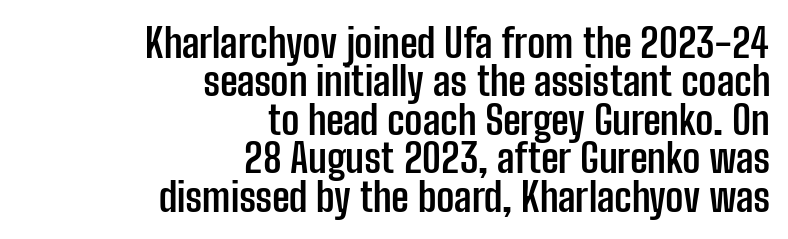
Posture: vertical. Each word holds together tightly as a unit, with standard inter-letter gaps. A sans-serif font was chosen for this passage. Proportional: the letters do not fall into vertical columns. Clear beneath every line of the passage. Is there much room between lines? No — they nearly touch.
